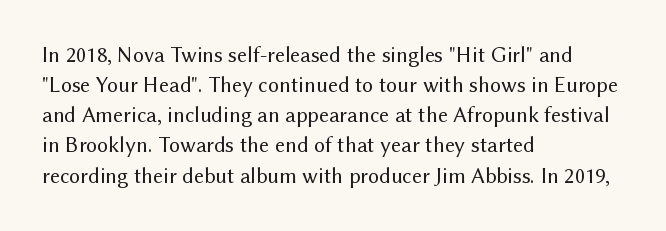
The image shows 22 px text type, upright; set left-aligned, normal line spacing (1.37x), normal letter spacing, not underlined.
